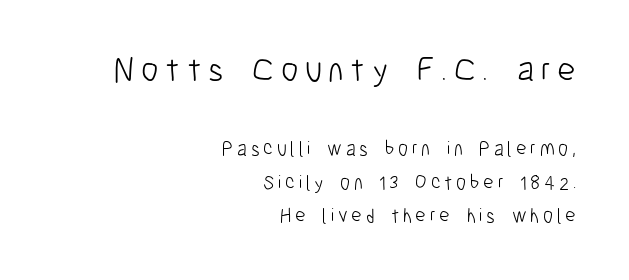
Letters have the restrained weight of plain body copy at most. Between these two stacked blocks, the higher one wins on size. When letters stand straight like this, we call the style roman or upright. Visually the block forms a straight wall on the right and a jagged coastline on the left. Evenly set lines give the paragraph a standard silhouette. The characters display no serif detailing; their extremities are plain.
